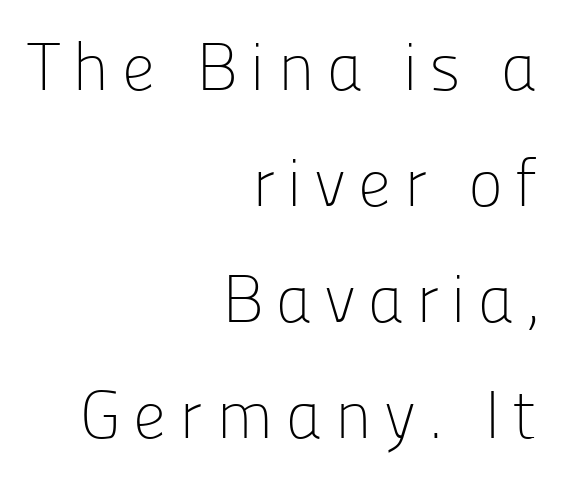
{"serif": "no", "italic": "no", "bold": "no", "weight": "light", "width": "normal", "stroke_contrast": "low", "x_height": "medium", "monospaced": "no", "underline": "no", "align": "right", "line_spacing_ratio": 1.73, "glyph_px": 67}
